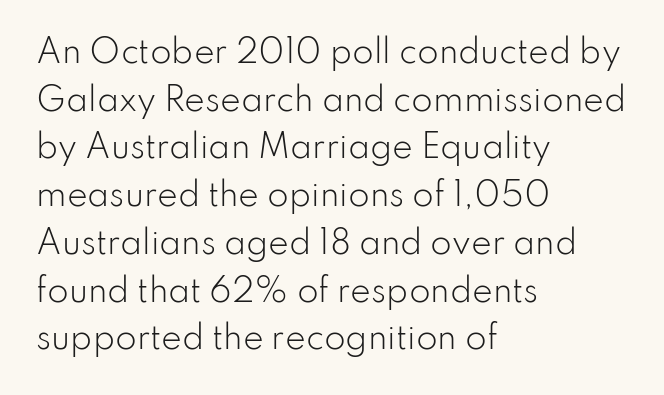
{"serif": "no", "italic": "no", "bold": "no", "weight": "light", "width": "normal", "stroke_contrast": "low", "x_height": "small", "monospaced": "no", "underline": "no", "align": "left", "line_spacing": "normal", "line_spacing_ratio": 1.54, "letter_spacing": "normal", "letter_spacing_em": 0.0, "glyph_px": 31}
